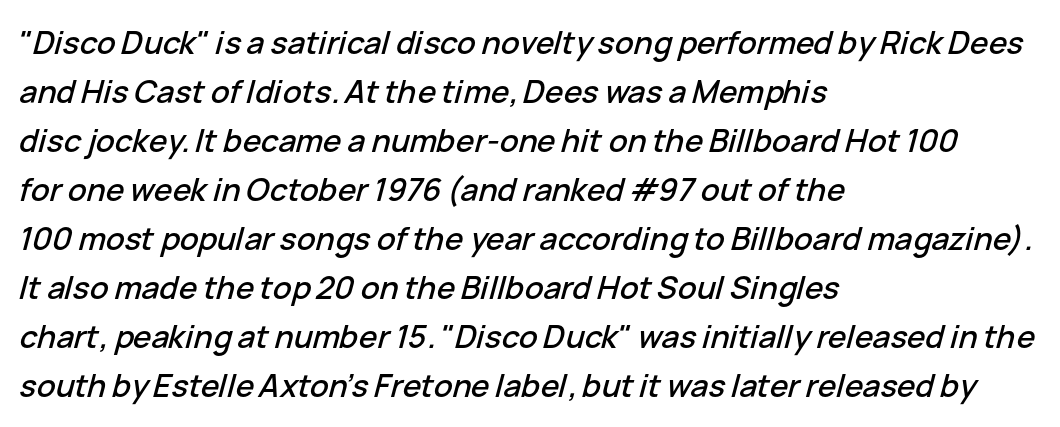
{"italic": "yes", "lean": "right", "slant_degrees": 15, "width": "normal", "stroke_contrast": "low", "x_height": "medium", "monospaced": "no", "underline": "no", "align": "left", "line_spacing": "normal", "line_spacing_ratio": 1.58, "letter_spacing": "normal", "letter_spacing_em": 0.0, "glyph_px": 31}
